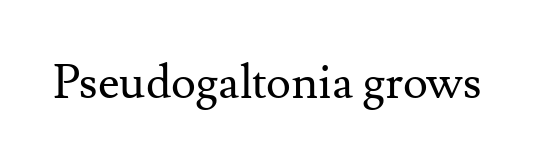
The image shows 47 px regular-weight serif type, upright; set normal letter spacing, not underlined; medium stroke contrast and a small x-height.
